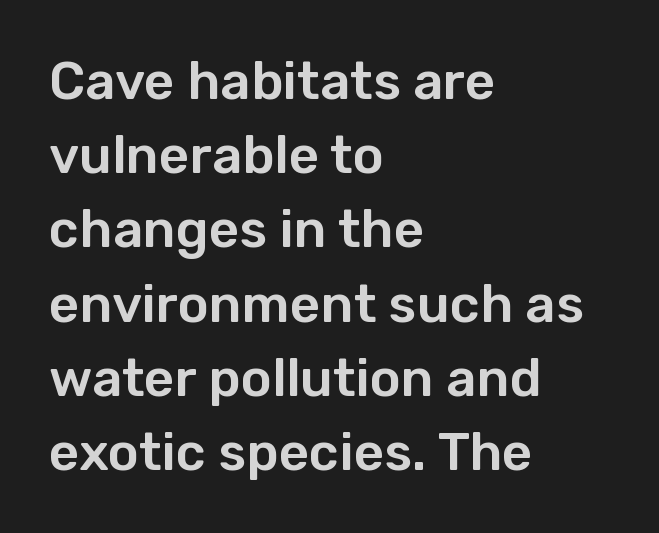
This sample is left-justified, so line endings fall wherever the words run out. These lines are composed in type without serifs. Does extra space separate the letters? No, they use regular spacing. The type sits square on the baseline with zero lean. Baseline-to-baseline distance is the conventional proportion of letter height. Spacing verdict: proportional, widths tailored to each character.
